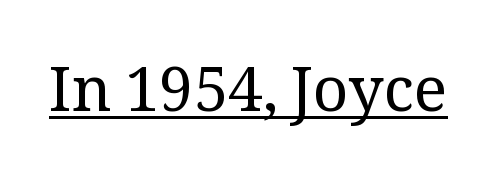
The image shows 62 px regular-weight serif type, upright; set normal letter spacing, underlined; medium stroke contrast and a medium x-height.
